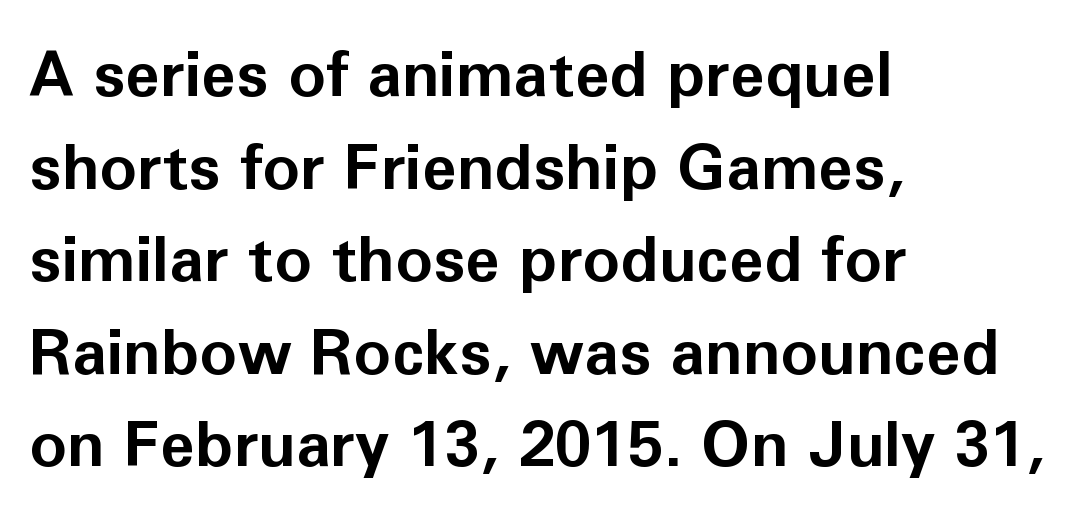
The image shows 63 px bold sans-serif type, upright; set left-aligned, normal line spacing (1.47x), normal letter spacing, not underlined; low stroke contrast and a medium x-height.
